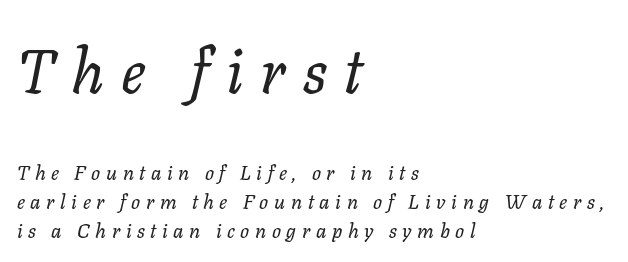
{"italic": "yes", "lean": "right", "slant_degrees": 11, "bold": "no", "weight": "regular", "width": "normal", "stroke_contrast": "low", "x_height": "medium", "monospaced": "no", "underline": "no", "align": "left", "line_spacing": "normal", "line_spacing_ratio": 1.45, "letter_spacing": "wide", "letter_spacing_em": 0.28, "larger_block": "first", "size_ratio": 3.05, "glyph_px": 61}
